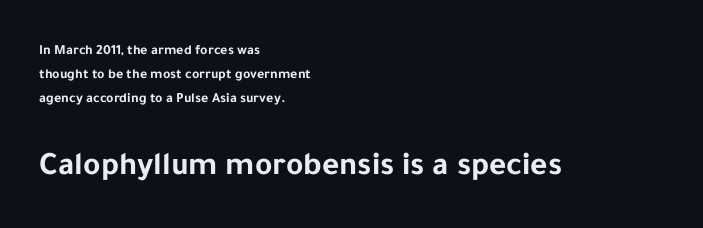
The typesetting leans heavy: a genuine bold. Proportional: the letters do not fall into vertical columns. Tall strokes in this sample are plumb rather than angled. Short and long lines alike share a common starting point at left. To sum up the face: it is a sans, with no serifs. Block two is the big one; block one sits smaller above it.
